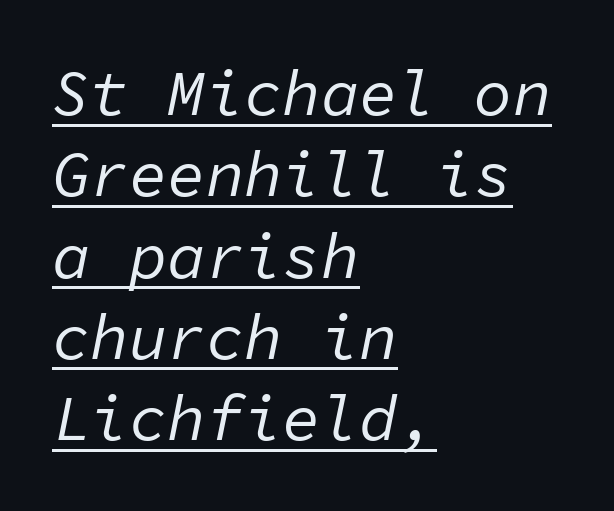
The image shows 64 px regular-weight type, italic (leaning right), monospaced; set left-aligned, normal line spacing (1.27x), normal letter spacing, underlined; low stroke contrast and a medium x-height.
